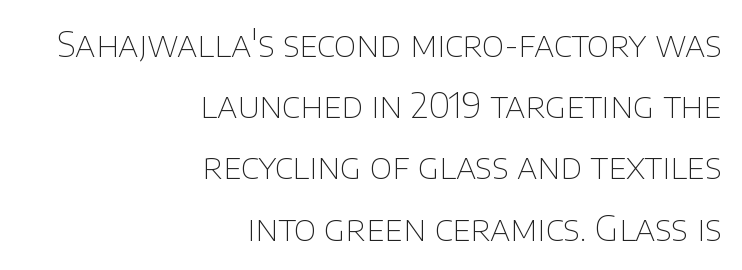
{"serif": "no", "italic": "no", "bold": "no", "weight": "thin", "width": "normal", "stroke_contrast": "low", "x_height": "large", "monospaced": "no", "underline": "no", "align": "right", "line_spacing_ratio": 1.8, "letter_spacing": "normal", "letter_spacing_em": 0.0, "glyph_px": 34}
